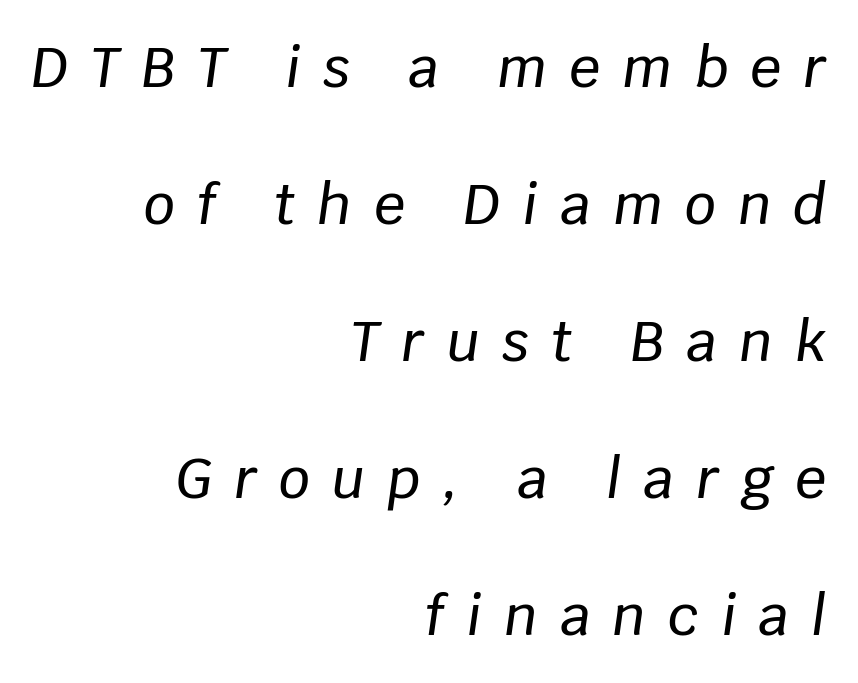
Q: Is the text italic (slanted)? A: Yes, it leans right by about 8 degrees.
Q: Is the text underlined? A: No.
Q: How is the paragraph aligned? A: Right-aligned.
Q: Is the spacing between letters normal or unusually wide? A: Unusually wide.
Q: Is the spacing between lines tight, normal or loose? A: Loose.
Q: Width (condensed, normal, or wide)? A: Normal.
Q: Stroke contrast? A: Low.
Q: x-height? A: Large.
Q: Monospaced? A: No.
